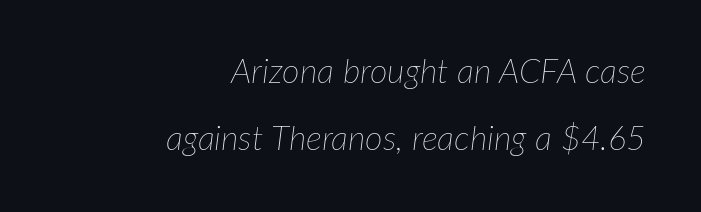
Q: Is the text bold? A: No.
Q: Is the text italic (slanted)? A: Yes, it leans right by about 7 degrees.
Q: Is the text underlined? A: No.
Q: How is the paragraph aligned? A: Right-aligned.
Q: Is the spacing between letters normal or unusually wide? A: Normal.
Q: Is the spacing between lines tight, normal or loose? A: Loose.
Q: Width (condensed, normal, or wide)? A: Normal.
Q: Stroke contrast? A: Low.
Q: x-height? A: Medium.
Q: Monospaced? A: No.
